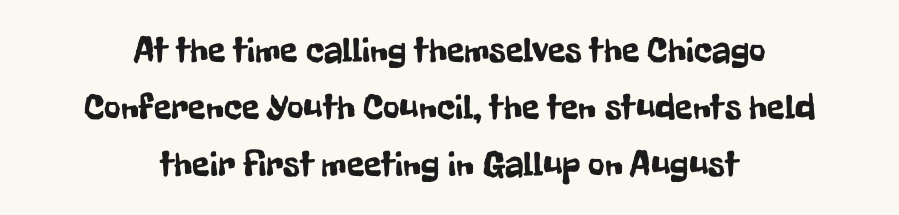
The image shows 36 px condensed sans-serif type, upright; set centered, normal line spacing (1.59x), normal letter spacing, not underlined; low stroke contrast and a medium x-height.
